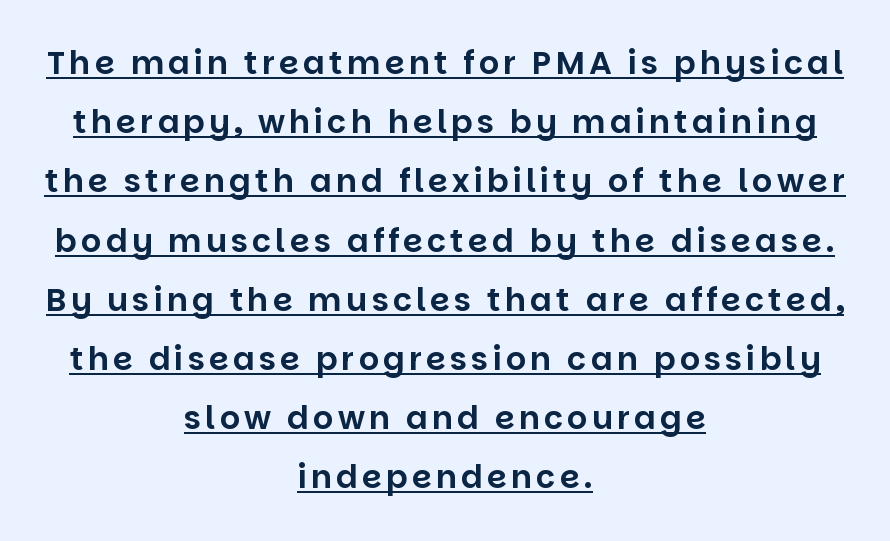
Q: Is the text italic (slanted)? A: No, it is upright.
Q: Is the typeface a serif or a sans-serif typeface? A: Sans-serif.
Q: Is the text underlined? A: Yes.
Q: How is the paragraph aligned? A: Centered.
Q: Width (condensed, normal, or wide)? A: Normal.
Q: Stroke contrast? A: Low.
Q: x-height? A: Large.
Q: Monospaced? A: No.
